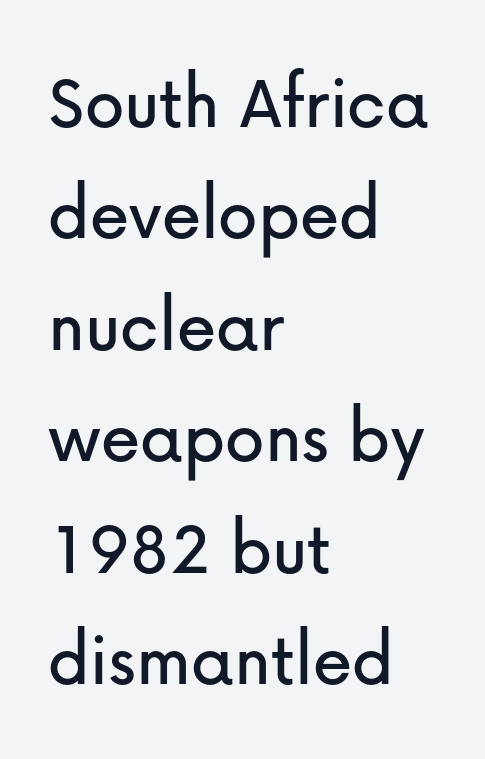
Q: Is the text italic (slanted)? A: No, it is upright.
Q: Is the typeface a serif or a sans-serif typeface? A: Sans-serif.
Q: Is the text underlined? A: No.
Q: How is the paragraph aligned? A: Left-aligned.
Q: Is the spacing between letters normal or unusually wide? A: Normal.
Q: Is the spacing between lines tight, normal or loose? A: Normal.
Q: Width (condensed, normal, or wide)? A: Normal.
Q: Stroke contrast? A: Low.
Q: x-height? A: Medium.
Q: Monospaced? A: No.
